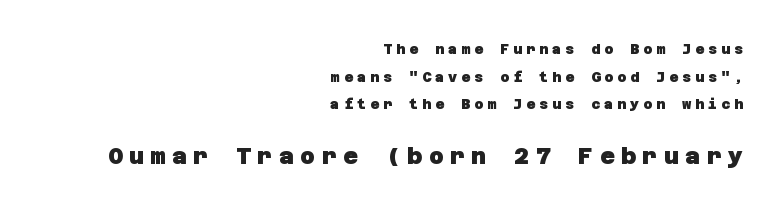
The image shows 23 px bold type; set right-aligned, loose line spacing (1.98x), unusually wide letter spacing (+0.28 em), not underlined; the second (bottom) block is 1.64x larger.
